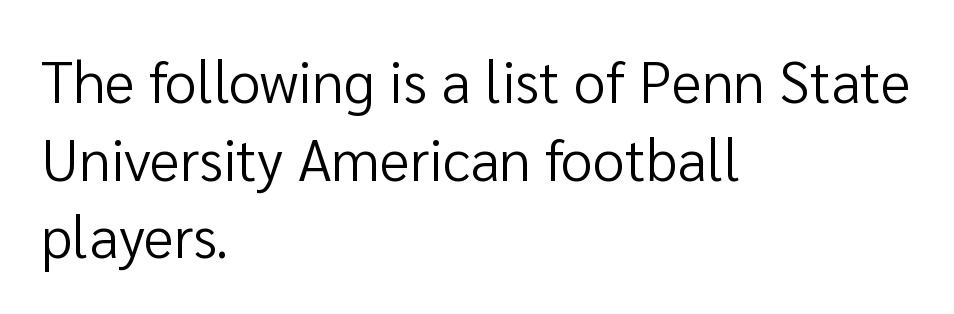
The image shows 58 px regular-weight sans-serif type, upright; set left-aligned, normal line spacing (1.34x), normal letter spacing, not underlined; low stroke contrast and a medium x-height.
